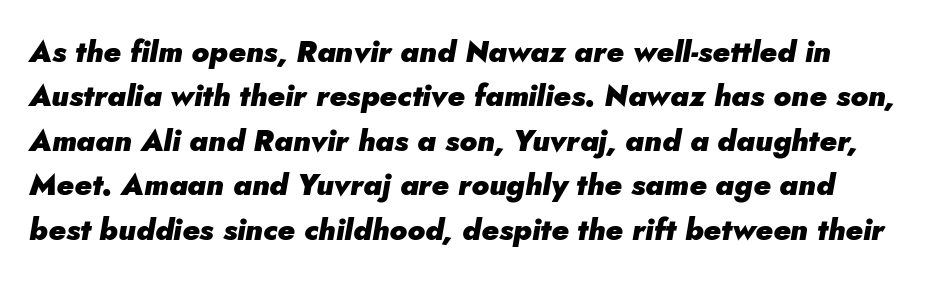
These lines keep a tight, regular rhythm from letter to letter. Interline gaps are of average width in this sample. You can tell it's italic because the verticals aren't actually vertical. Varying glyph widths throughout — classic text-font behaviour. On the weight axis this lands at bold, roughly 700.
